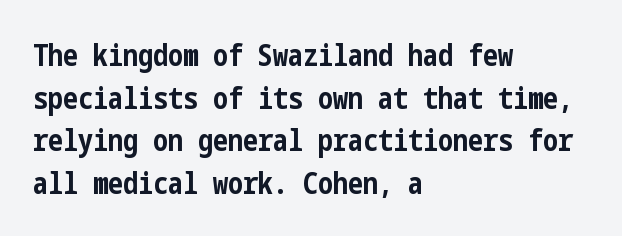
The image shows 30 px bold, condensed sans-serif type, upright; set left-aligned, normal line spacing (1.42x), normal letter spacing, not underlined; low stroke contrast and a medium x-height.
